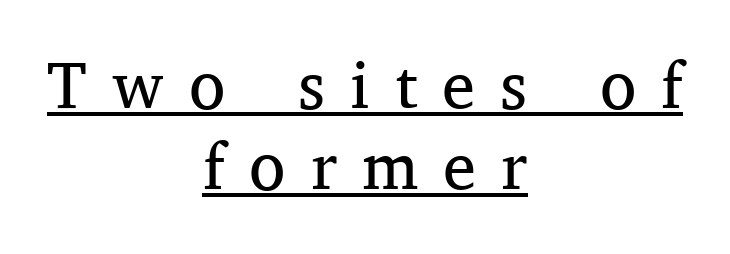
{"serif": "yes", "italic": "no", "bold": "no", "weight": "regular", "width": "normal", "stroke_contrast": "medium", "x_height": "medium", "monospaced": "no", "underline": "yes", "align": "center", "line_spacing_ratio": 1.23, "letter_spacing": "wide", "letter_spacing_em": 0.38, "glyph_px": 66}
